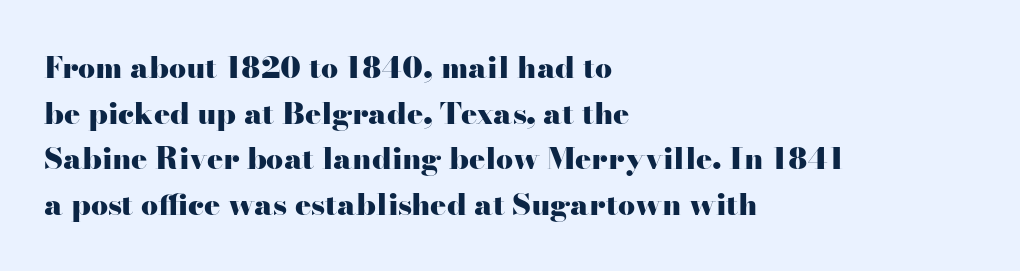
{"serif": "yes", "italic": "no", "bold": "yes", "weight": "heavy", "width": "wide", "stroke_contrast": "high", "x_height": "small", "monospaced": "no", "underline": "no", "align": "left", "line_spacing": "normal", "line_spacing_ratio": 1.52, "letter_spacing": "normal", "letter_spacing_em": 0.0, "glyph_px": 30}
